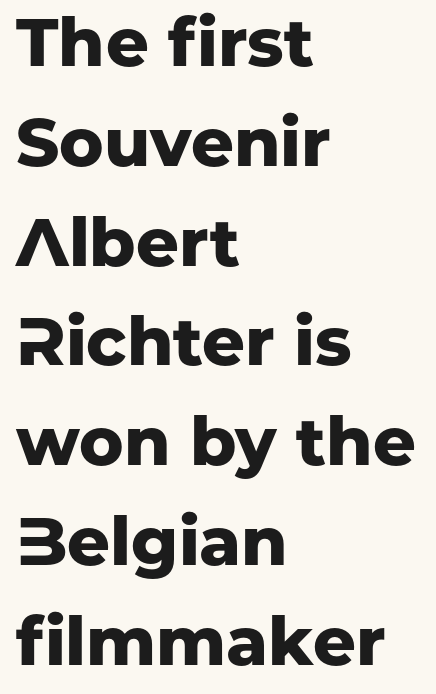
The letterforms sit shoulder to shoulder at normal distance. Quick note: interline space is typical. This rendering employs a face without finishing strokes, i.e., a sans-serif. No word sits above an underline.
